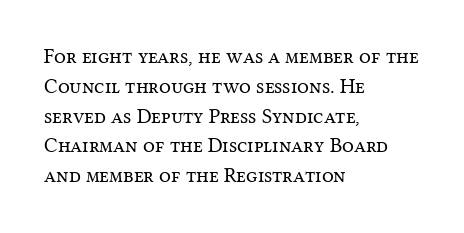
{"italic": "no", "bold": "no", "underline": "no", "align": "left", "line_spacing": "normal", "line_spacing_ratio": 1.42, "letter_spacing": "normal", "letter_spacing_em": 0.0, "glyph_px": 21}
